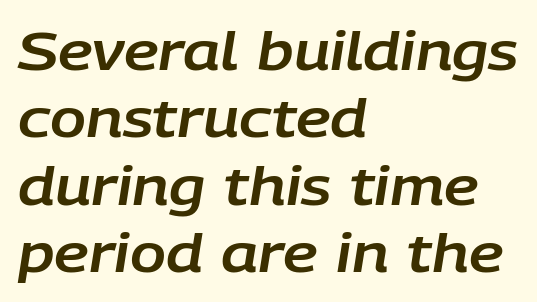
{"italic": "yes", "lean": "right", "slant_degrees": 9, "width": "normal", "stroke_contrast": "low", "x_height": "large", "monospaced": "no", "underline": "no", "align": "left", "line_spacing": "normal", "line_spacing_ratio": 1.27, "letter_spacing": "normal", "letter_spacing_em": 0.0, "glyph_px": 53}
